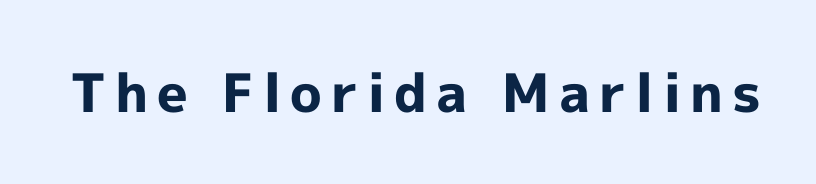
{"serif": "no", "italic": "no", "bold": "yes", "weight": "bold", "width": "normal", "x_height": "medium", "monospaced": "no", "underline": "no", "glyph_px": 53}
